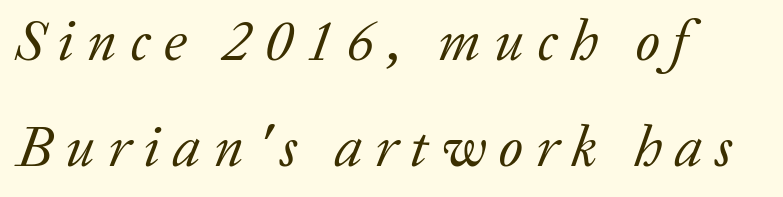
{"serif": "yes", "italic": "yes", "lean": "right", "slant_degrees": 20, "bold": "no", "weight": "regular", "width": "normal", "stroke_contrast": "low", "x_height": "medium", "monospaced": "no", "underline": "no", "align": "left", "line_spacing_ratio": 1.86, "letter_spacing": "wide", "letter_spacing_em": 0.23, "glyph_px": 57}
